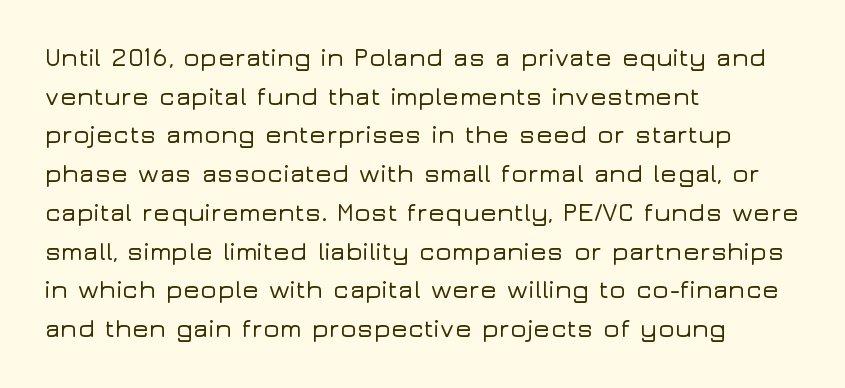
{"italic": "no", "underline": "no", "align": "left", "line_spacing": "normal", "line_spacing_ratio": 1.55, "letter_spacing": "normal", "letter_spacing_em": 0.0, "glyph_px": 25}
